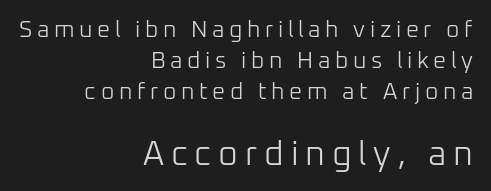
The image shows 34 px light sans-serif type, upright; set right-aligned, normal line spacing (1.34x), unusually wide letter spacing (+0.2 em), not underlined; the second (bottom) block is 1.48x larger; low stroke contrast and a medium x-height.
